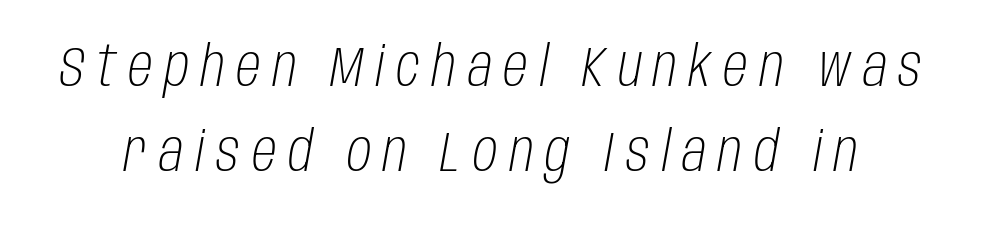
{"italic": "yes", "lean": "right", "slant_degrees": 10, "bold": "no", "weight": "light", "width": "condensed", "stroke_contrast": "low", "x_height": "large", "monospaced": "no", "underline": "no", "line_spacing": "normal", "line_spacing_ratio": 1.52, "letter_spacing": "wide", "letter_spacing_em": 0.21, "glyph_px": 56}
